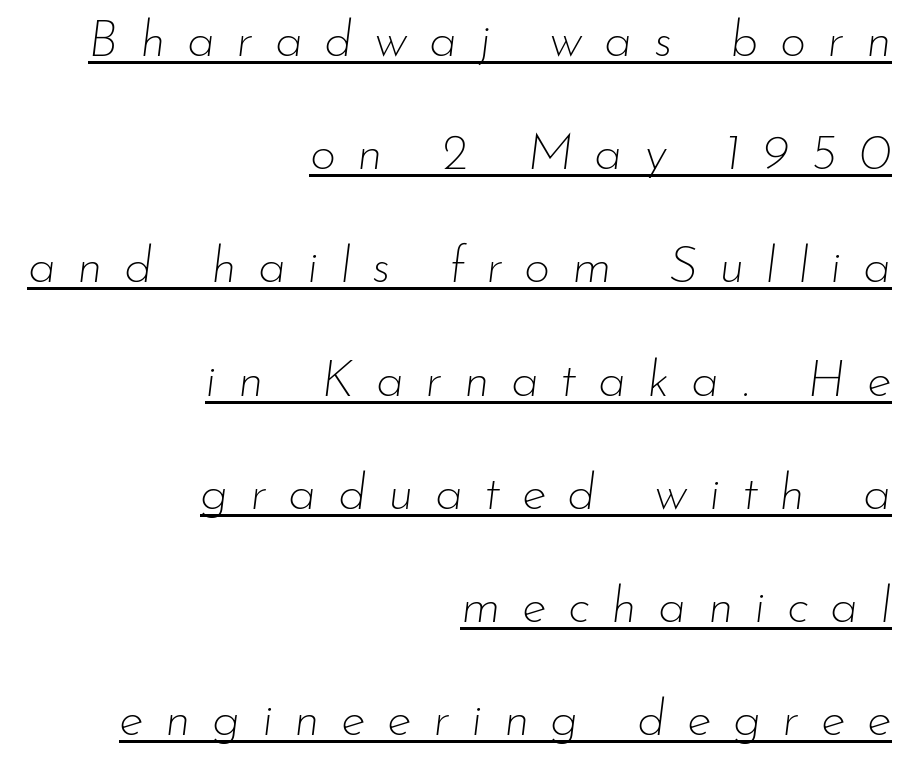
The face looks like a standard text weight, possibly lighter. Slant detected: the letters are inclined. Reading down the block, your eye finds every line finishing at a fixed right position. The typesetter has applied underlining to the passage shown.
